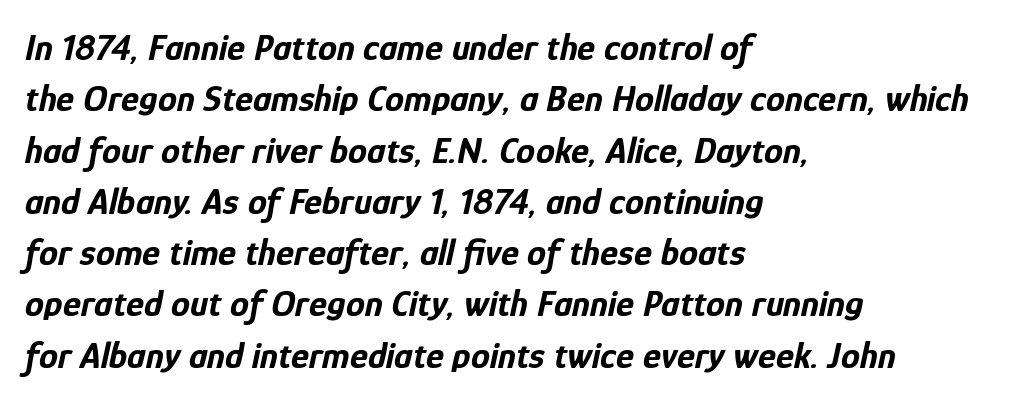
The image shows 38 px bold, condensed type, italic (leaning right); set left-aligned, normal line spacing (1.35x), normal letter spacing, not underlined; low stroke contrast and a medium x-height.
